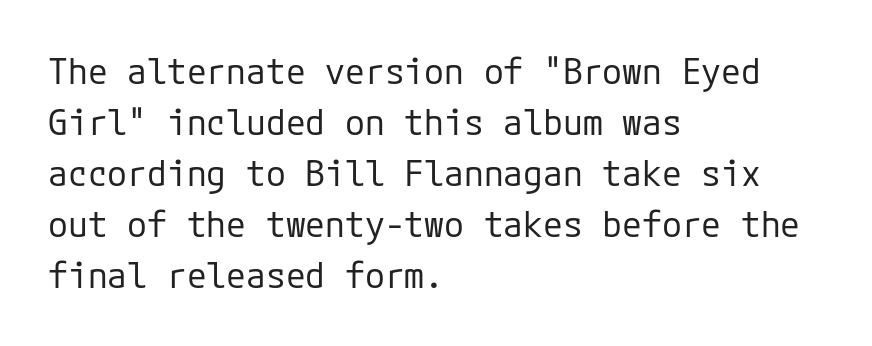
Every stem runs plumb, perpendicular to the baseline. Horizontal alignment here is leftward, the default for most running prose. The designer left line spacing at the default. Is the type heavy? It reads as light-to-regular instead. The strip under each line holds only bare page.
